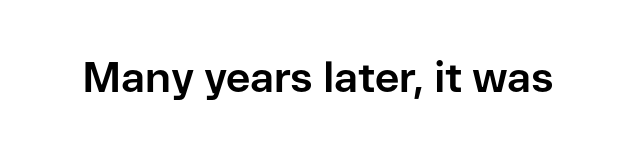
{"serif": "no", "italic": "no", "bold": "yes", "weight": "bold", "width": "normal", "stroke_contrast": "low", "x_height": "medium", "monospaced": "no", "underline": "no", "letter_spacing": "normal", "letter_spacing_em": 0.0, "glyph_px": 42}
